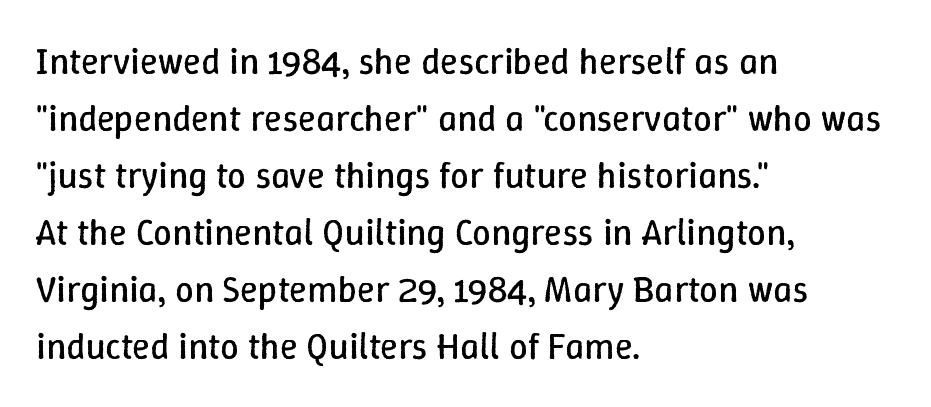
In terms of leading, this rendering sits right in the middle. Tracking value appears to be zero — textbook default spacing. Posture: vertical. Beneath every word, the page is bare. These glyphs show unthickened strokes, regular width or finer. The rendering anchors every line to the left-hand side.
